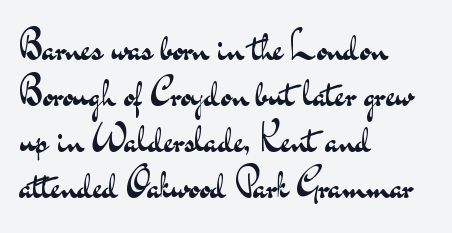
The image shows 38 px regular-weight, wide sans-serif type; set left-aligned, line spacing 1.21x, normal letter spacing, not underlined; medium stroke contrast and a small x-height.
